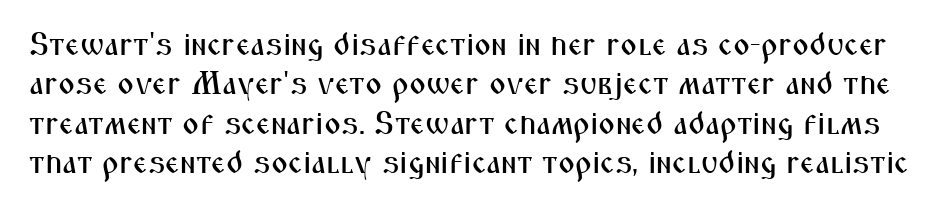
In terms of letterform style, serifs are entirely absent. Posture: straight, roman, zero tilt. Compared with typical body copy, the letter spacing here is the same. The area under the type is left untouched. The letters advance in unequal steps, a hallmark of proportional type.
